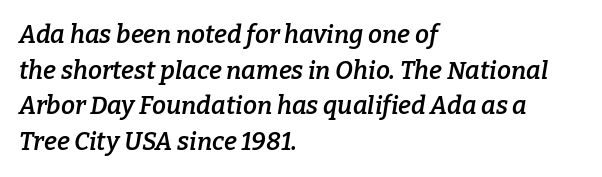
The image shows 25 px text type, italic (leaning right); set left-aligned, normal line spacing (1.43x), normal letter spacing, not underlined.
